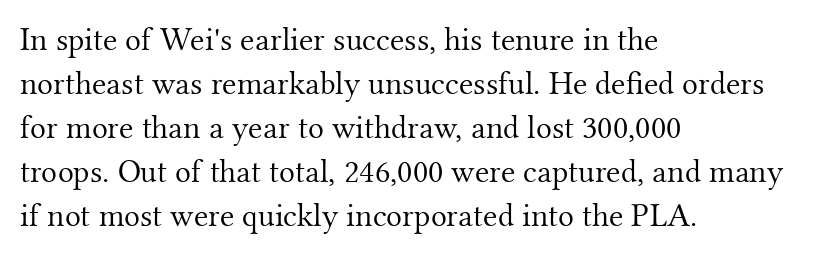
Q: Is the text bold? A: No.
Q: Is the text italic (slanted)? A: No, it is upright.
Q: Is the typeface a serif or a sans-serif typeface? A: Serif.
Q: Is the text underlined? A: No.
Q: How is the paragraph aligned? A: Left-aligned.
Q: Is the spacing between letters normal or unusually wide? A: Normal.
Q: Is the spacing between lines tight, normal or loose? A: Normal.
Q: Width (condensed, normal, or wide)? A: Normal.
Q: Stroke contrast? A: Medium.
Q: x-height? A: Small.
Q: Monospaced? A: No.
